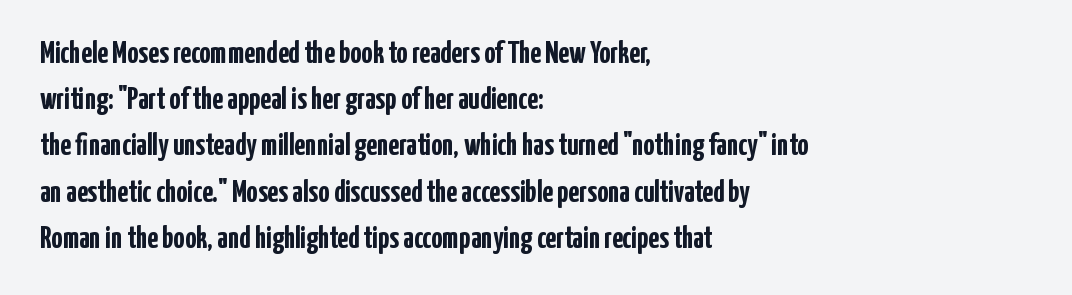
Notice how the stems are strictly vertical — no italics here. Nobody touched the tracking dial on this one. Summary of vertical rhythm: regular, with standard interline spacing. The face used here has the dense, thick strokes of a bold.
